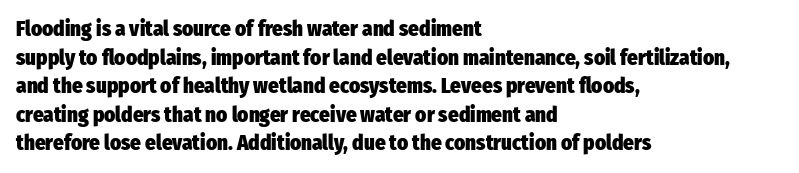
{"italic": "no", "bold": "yes", "underline": "no", "align": "left", "line_spacing": "normal", "line_spacing_ratio": 1.36, "letter_spacing": "normal", "letter_spacing_em": 0.0, "glyph_px": 21}
